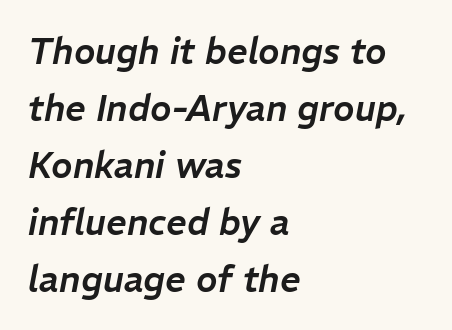
The block of text has a typical density, with ordinary space between rows. Would a proofreader flag this as italicized? Yes. Underline: absent. The passage shown is typed in a proportional face where columns would drift. Every row of glyphs begins at an identical x-position on the left. In terms of letterspacing, this is plain default setting.
